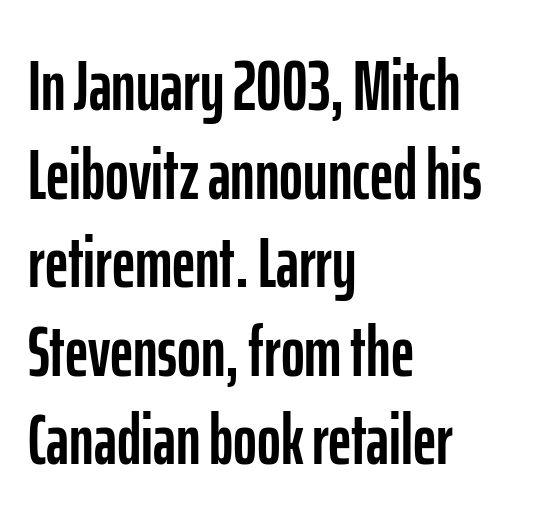
Q: Is the text italic (slanted)? A: No, it is upright.
Q: Is the typeface a serif or a sans-serif typeface? A: Sans-serif.
Q: Is the text underlined? A: No.
Q: How is the paragraph aligned? A: Left-aligned.
Q: Is the spacing between letters normal or unusually wide? A: Normal.
Q: Width (condensed, normal, or wide)? A: Condensed.
Q: Stroke contrast? A: Low.
Q: x-height? A: Medium.
Q: Monospaced? A: No.
